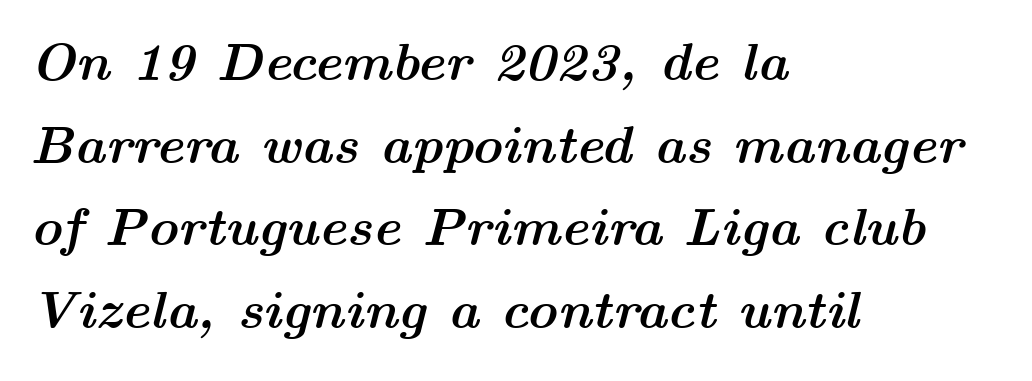
The image shows 53 px semibold, wide type, italic (leaning right); set left-aligned, normal line spacing (1.56x), normal letter spacing, not underlined; medium stroke contrast and a medium x-height.
